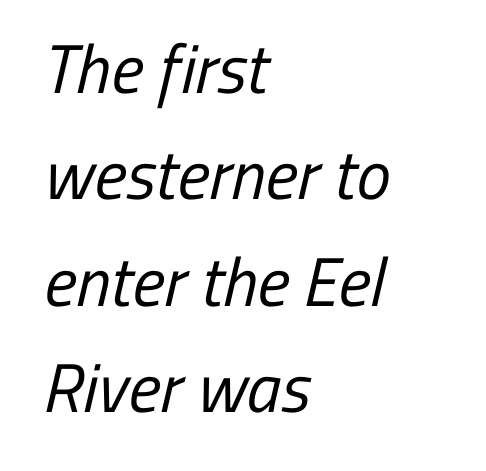
Q: Is the text bold? A: No.
Q: Is the typeface a serif or a sans-serif typeface? A: Sans-serif.
Q: Is the text underlined? A: No.
Q: How is the paragraph aligned? A: Left-aligned.
Q: Is the spacing between letters normal or unusually wide? A: Normal.
Q: Is the spacing between lines tight, normal or loose? A: Normal.
Q: Width (condensed, normal, or wide)? A: Condensed.
Q: Stroke contrast? A: Low.
Q: x-height? A: Medium.
Q: Monospaced? A: No.
